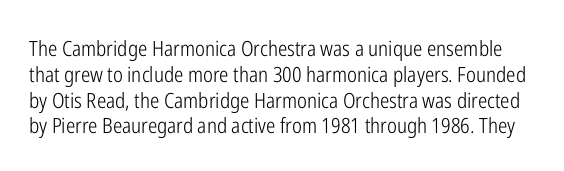
Q: Is the text bold? A: No.
Q: Is the text italic (slanted)? A: No, it is upright.
Q: Is the text underlined? A: No.
Q: Is the spacing between letters normal or unusually wide? A: Normal.
